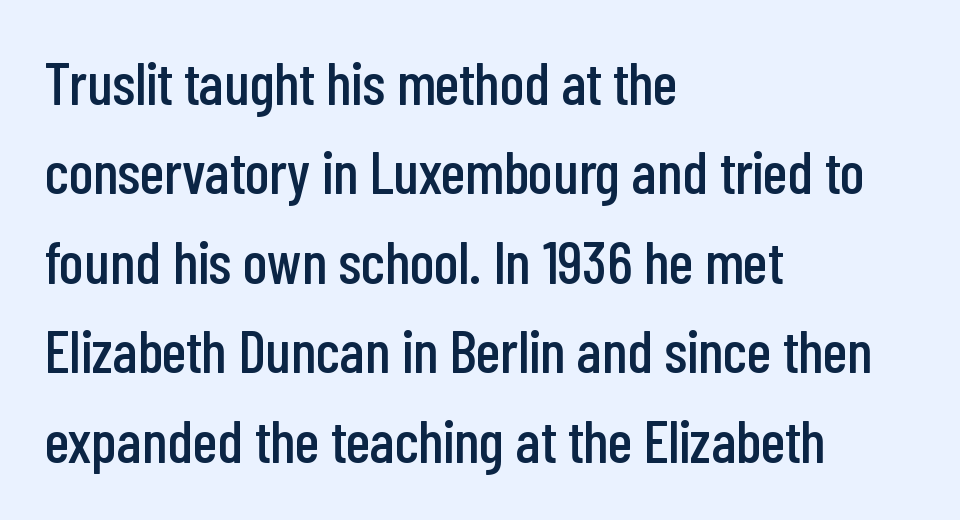
Tracking value appears to be zero — textbook default spacing. The letters carry no serifs — their stems end cleanly without finishing strokes. Vertically, the passage feels balanced, rows spaced as you'd expect. Italic: no, the glyphs are upright roman.
